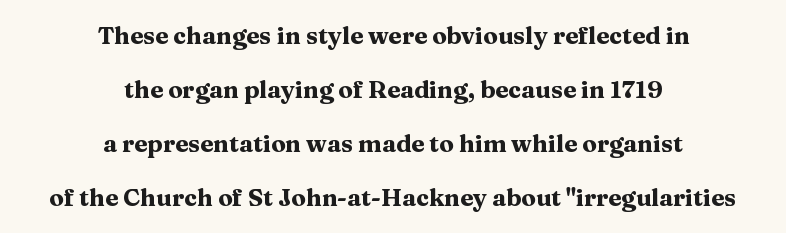
Unmarked baselines from the first word to the last. How heavy is the stroke? Heavy — this is a bold. Here the glyphs are tracked normally, forming tight word shapes. The letters stand straight up with perfectly vertical stems. The passage is arranged like a title page — every line centered. Each new line begins a long way beneath the previous one.
